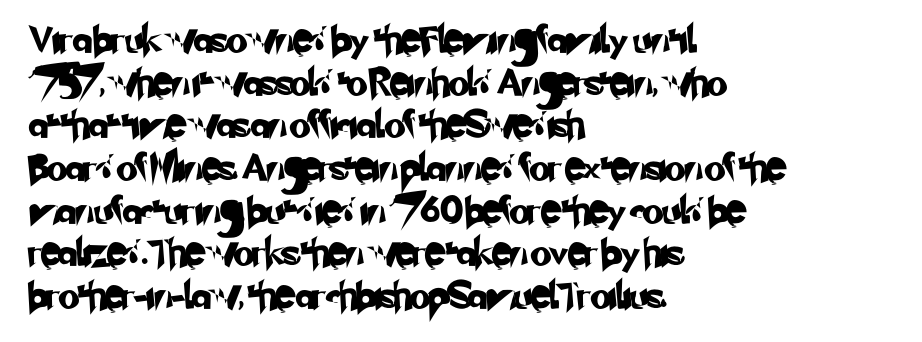
Q: Is the text underlined? A: No.
Q: How is the paragraph aligned? A: Left-aligned.
Q: Is the spacing between letters normal or unusually wide? A: Normal.
Q: Is the spacing between lines tight, normal or loose? A: Normal.
